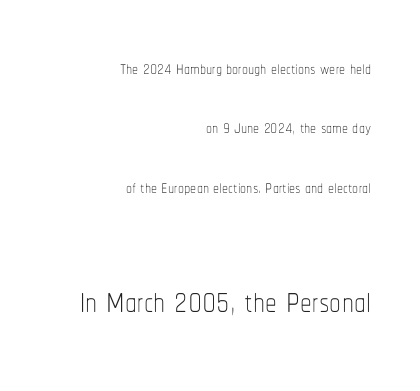
Q: Is the text bold? A: No.
Q: Is the text italic (slanted)? A: No, it is upright.
Q: Is the text underlined? A: No.
Q: How is the paragraph aligned? A: Right-aligned.
Q: Is the spacing between letters normal or unusually wide? A: Normal.
Q: Is the spacing between lines tight, normal or loose? A: Loose.
Q: Which block of text is set in a larger size, the first (top) or the second (bottom)? A: The second (bottom) one.
Q: Width (condensed, normal, or wide)? A: Condensed.
Q: Stroke contrast? A: Low.
Q: x-height? A: Medium.
Q: Monospaced? A: No.
